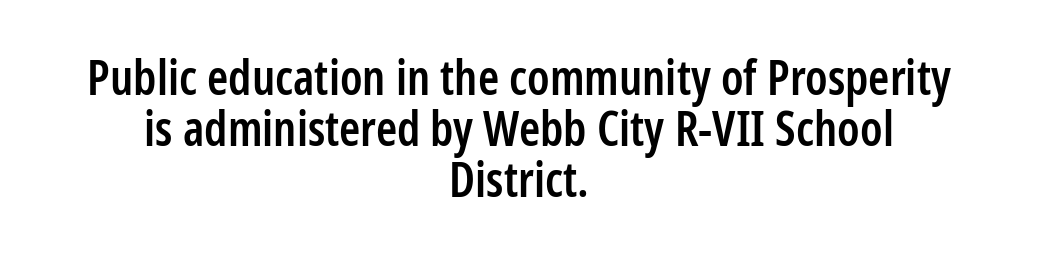
No italicization has been applied; the sample stays upright. Do the characters align in a grid? No, the font is proportional. The typesetting leans somewhat heavy: a semibold. Cramped leading. The setting favours the middle, as headings and verse often do.
